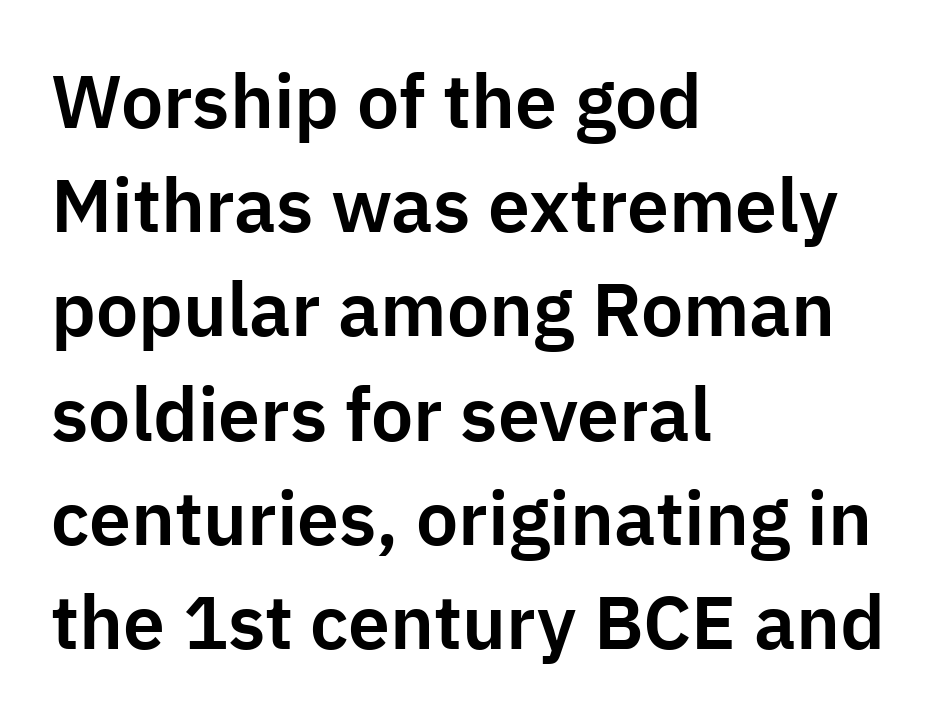
The image shows 75 px sans-serif type, upright; set left-aligned, normal line spacing (1.39x), normal letter spacing, not underlined; low stroke contrast and a medium x-height.
